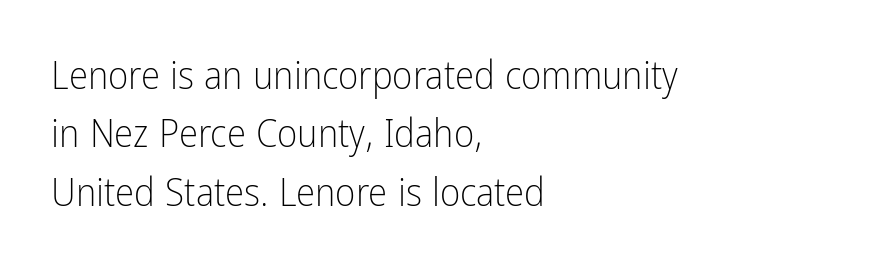
{"serif": "no", "italic": "no", "bold": "no", "weight": "light", "width": "condensed", "stroke_contrast": "low", "x_height": "medium", "monospaced": "no", "underline": "no", "align": "left", "line_spacing": "normal", "line_spacing_ratio": 1.5, "letter_spacing": "normal", "letter_spacing_em": 0.0, "glyph_px": 39}
